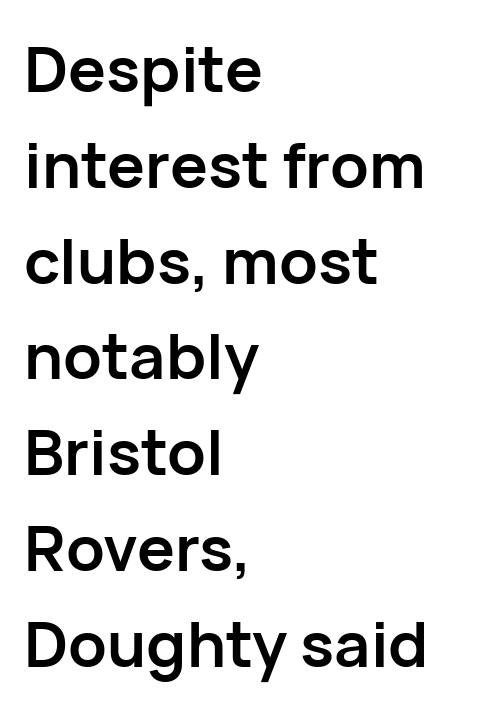
{"serif": "no", "italic": "no", "bold": "yes", "weight": "semibold", "width": "normal", "stroke_contrast": "low", "x_height": "medium", "monospaced": "no", "underline": "no", "align": "left", "line_spacing": "normal", "line_spacing_ratio": 1.52, "letter_spacing": "normal", "letter_spacing_em": 0.0, "glyph_px": 63}
